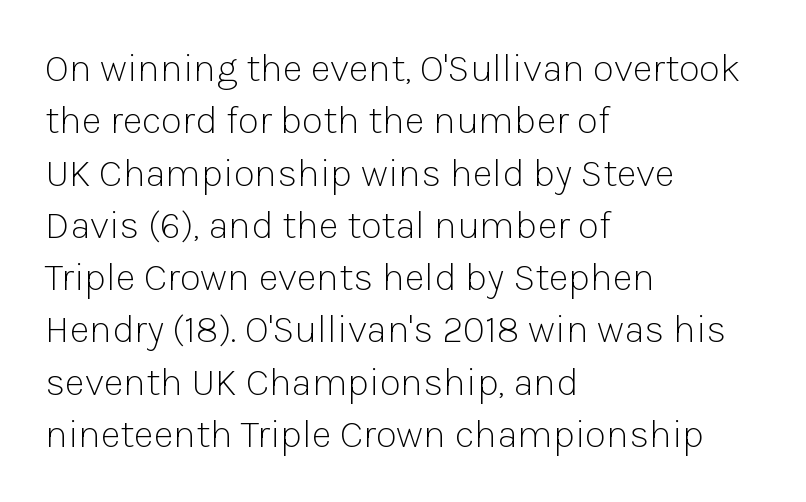
{"serif": "no", "italic": "no", "bold": "no", "weight": "light", "width": "normal", "stroke_contrast": "low", "x_height": "medium", "monospaced": "no", "underline": "no", "align": "left", "line_spacing": "normal", "line_spacing_ratio": 1.34, "letter_spacing": "normal", "letter_spacing_em": 0.0, "glyph_px": 39}
